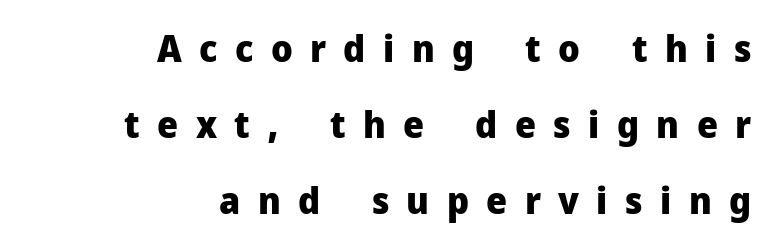
The image shows 37 px heavy sans-serif type, upright; set right-aligned, loose line spacing (2.06x), unusually wide letter spacing (+0.47 em), not underlined; low stroke contrast and a medium x-height.
